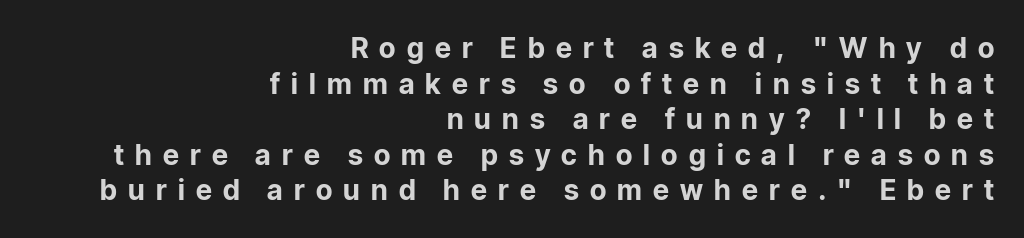
Q: Is the text bold? A: Yes.
Q: Is the text italic (slanted)? A: No, it is upright.
Q: Is the typeface a serif or a sans-serif typeface? A: Sans-serif.
Q: Is the text underlined? A: No.
Q: How is the paragraph aligned? A: Right-aligned.
Q: Is the spacing between letters normal or unusually wide? A: Unusually wide.
Q: Is the spacing between lines tight, normal or loose? A: Normal.
Q: Width (condensed, normal, or wide)? A: Normal.
Q: Stroke contrast? A: Low.
Q: x-height? A: Medium.
Q: Monospaced? A: No.
